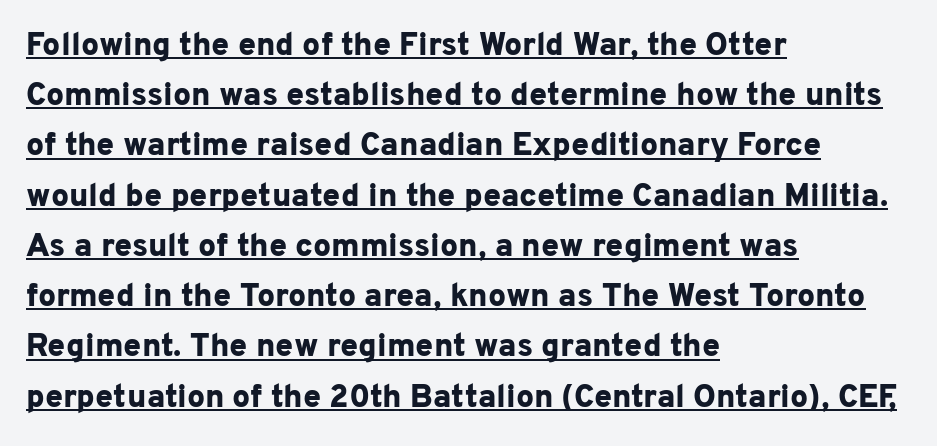
{"serif": "no", "italic": "no", "bold": "yes", "weight": "bold", "width": "normal", "stroke_contrast": "low", "x_height": "medium", "monospaced": "no", "underline": "yes", "align": "left", "line_spacing": "normal", "line_spacing_ratio": 1.57, "letter_spacing": "normal", "letter_spacing_em": 0.0, "glyph_px": 32}
